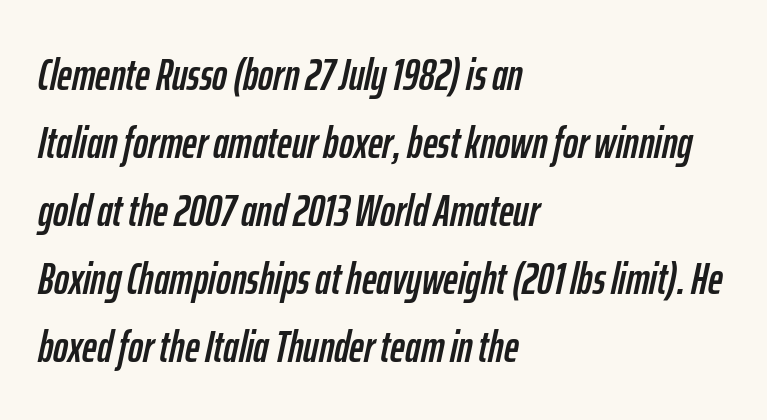
Q: Is the text italic (slanted)? A: Yes, it leans right by about 12 degrees.
Q: Is the text underlined? A: No.
Q: How is the paragraph aligned? A: Left-aligned.
Q: Is the spacing between letters normal or unusually wide? A: Normal.
Q: Is the spacing between lines tight, normal or loose? A: Normal.
Q: Width (condensed, normal, or wide)? A: Condensed.
Q: Stroke contrast? A: Low.
Q: x-height? A: Medium.
Q: Monospaced? A: No.
